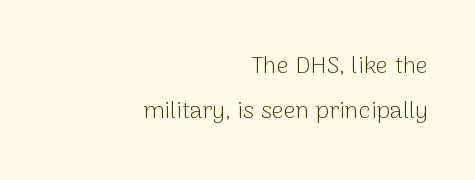
Q: Is the text bold? A: No.
Q: Is the text italic (slanted)? A: No, it is upright.
Q: Is the text underlined? A: No.
Q: How is the paragraph aligned? A: Right-aligned.
Q: Is the spacing between letters normal or unusually wide? A: Normal.
